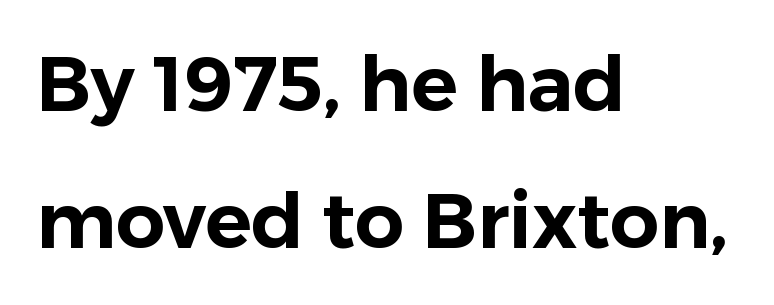
The ragged edge is on the right, which tells us the setting is flush left. Any mark beneath the type? The region is blank. The font's upright variant was chosen for this text. Letterform terminals end flat and unadorned throughout the passage. Words appear dense and cohesive because spacing is normal.
